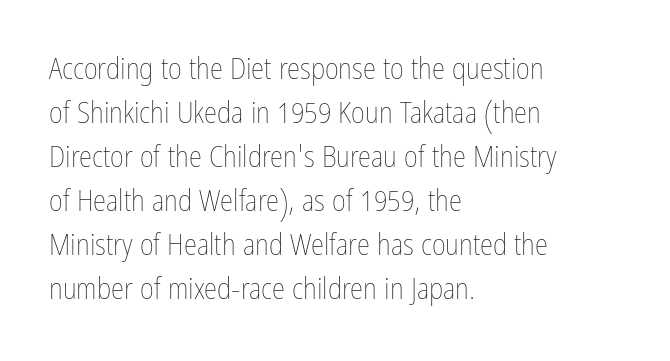
Think standard paragraph weight, or any step lighter than that. This rendering features lettering with no underline. Tracking value appears to be zero — textbook default spacing. You can tell it's not italic because the verticals are truly vertical. A student would call this left alignment; a typographer would say flush left, rag right. Looks like regular typesetting: each glyph gets only the width it needs.
